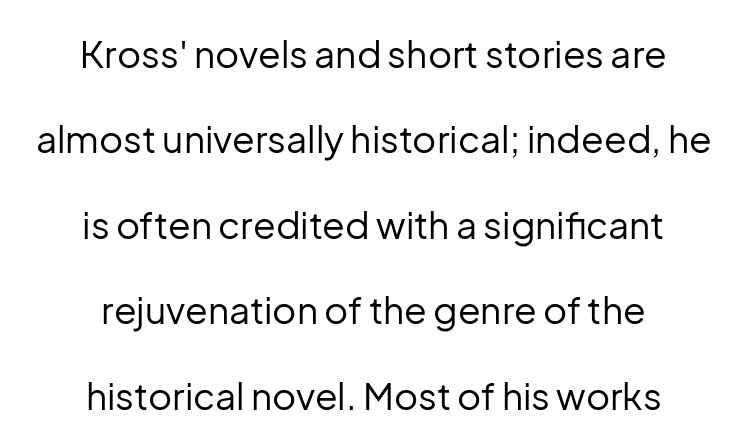
{"serif": "no", "italic": "no", "bold": "no", "weight": "regular", "width": "normal", "stroke_contrast": "low", "x_height": "medium", "monospaced": "no", "underline": "no", "align": "center", "line_spacing": "loose", "line_spacing_ratio": 2.31, "letter_spacing": "normal", "letter_spacing_em": 0.0, "glyph_px": 37}
